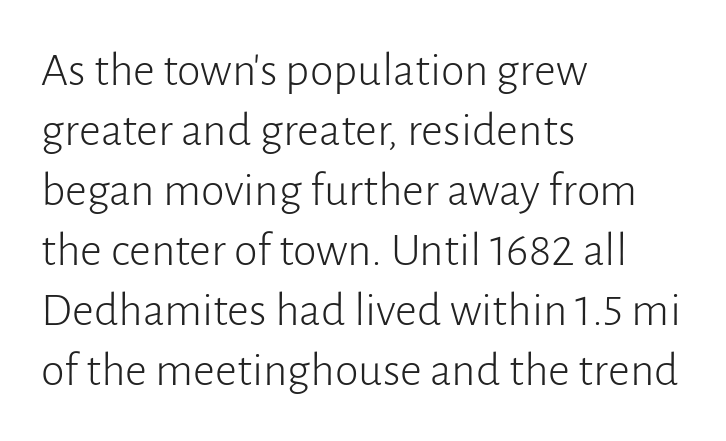
Q: Is the text bold? A: No.
Q: Is the text italic (slanted)? A: No, it is upright.
Q: Is the typeface a serif or a sans-serif typeface? A: Sans-serif.
Q: Is the text underlined? A: No.
Q: How is the paragraph aligned? A: Left-aligned.
Q: Is the spacing between letters normal or unusually wide? A: Normal.
Q: Is the spacing between lines tight, normal or loose? A: Normal.
Q: Width (condensed, normal, or wide)? A: Normal.
Q: Stroke contrast? A: Low.
Q: x-height? A: Medium.
Q: Monospaced? A: No.
